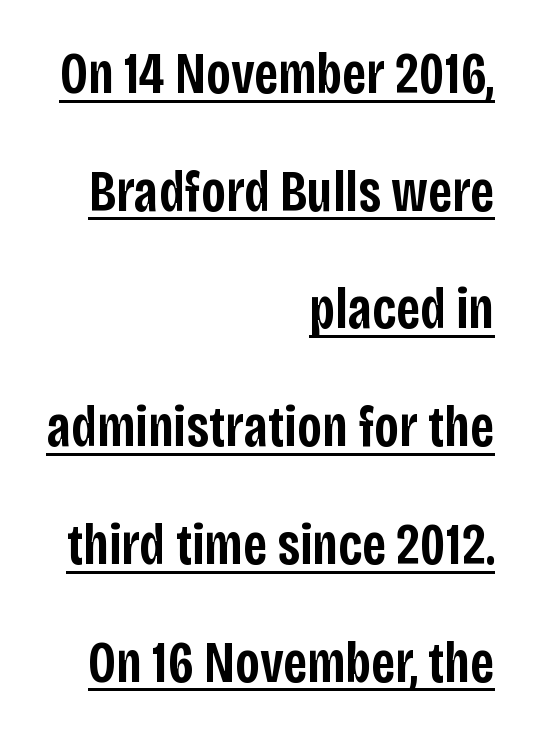
The image shows 58 px semibold, condensed sans-serif type, upright; set right-aligned, loose line spacing (2.03x), normal letter spacing, underlined; low stroke contrast and a large x-height.
